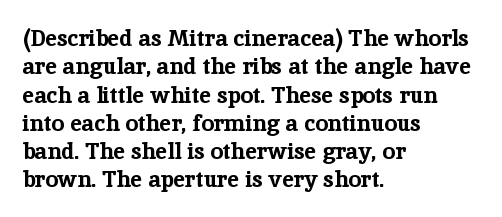
{"italic": "no", "bold": "yes", "underline": "no", "align": "left", "line_spacing_ratio": 1.23, "letter_spacing": "normal", "letter_spacing_em": 0.0, "glyph_px": 23}
